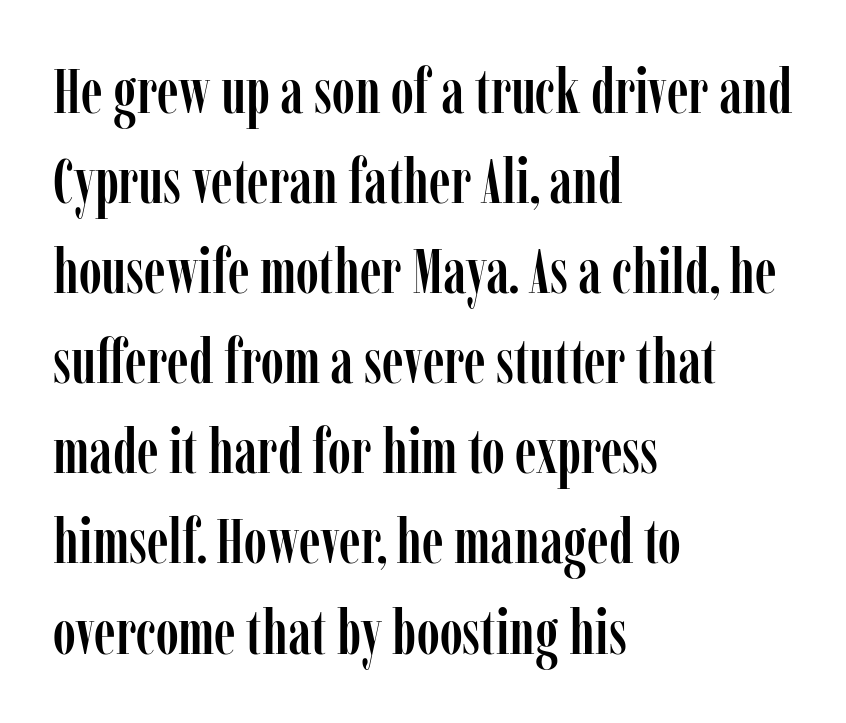
Every row of glyphs begins at an identical x-position on the left. Classification — serif. Proportional: the letters do not fall into vertical columns. Ordinary non-slanted type is in use. Vertical spacing — default. Quick note: underline off.
